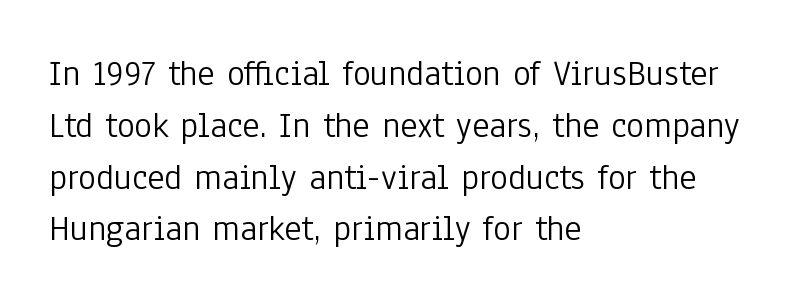
{"serif": "no", "italic": "no", "bold": "no", "weight": "light", "width": "condensed", "stroke_contrast": "low", "x_height": "medium", "monospaced": "no", "underline": "no", "align": "left", "line_spacing": "normal", "line_spacing_ratio": 1.4, "letter_spacing": "normal", "letter_spacing_em": 0.0, "glyph_px": 37}
